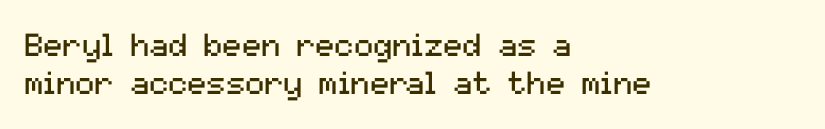
Here the designer chose a conventional face with non-uniform glyph widths. You can tell from the bare stems that sans-serif type was used. On a weight scale, this lands at 450 or below. In terms of letterspacing, this is plain default setting. The specimen reads as upright at a glance.
